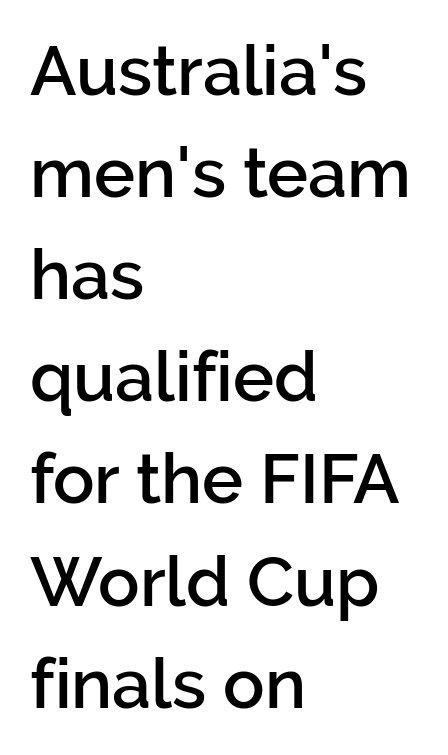
{"serif": "no", "italic": "no", "bold": "semi", "weight": "semibold", "width": "normal", "stroke_contrast": "low", "x_height": "medium", "monospaced": "no", "underline": "no", "align": "left", "line_spacing": "normal", "line_spacing_ratio": 1.48, "letter_spacing": "normal", "letter_spacing_em": 0.0, "glyph_px": 69}
